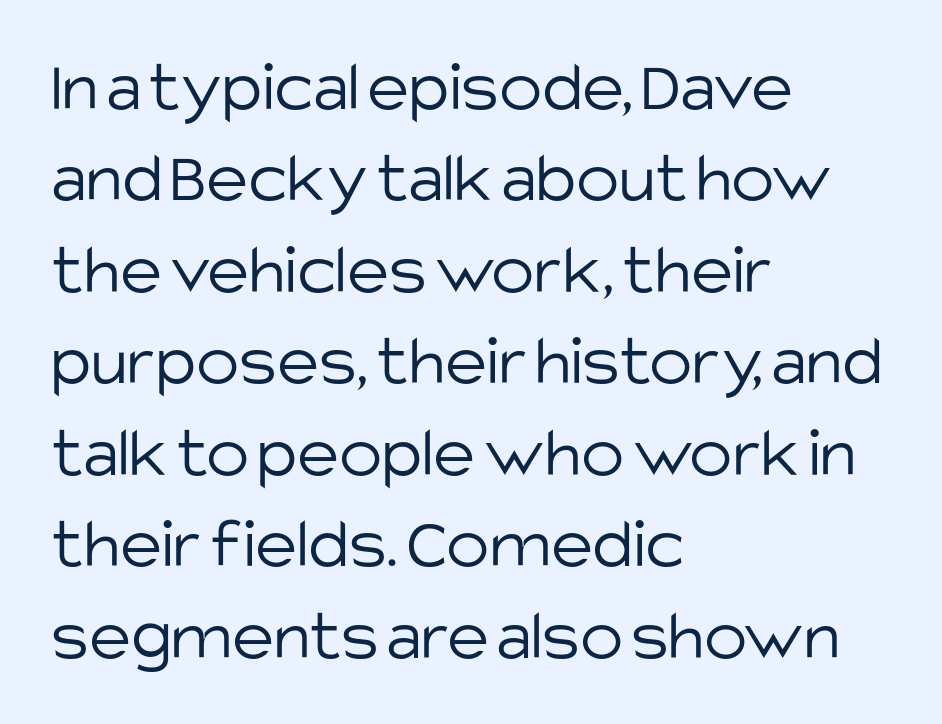
{"serif": "no", "italic": "no", "bold": "no", "weight": "light", "width": "normal", "stroke_contrast": "low", "x_height": "large", "monospaced": "no", "underline": "no", "align": "left", "line_spacing": "normal", "line_spacing_ratio": 1.27, "letter_spacing": "normal", "letter_spacing_em": 0.0, "glyph_px": 72}
